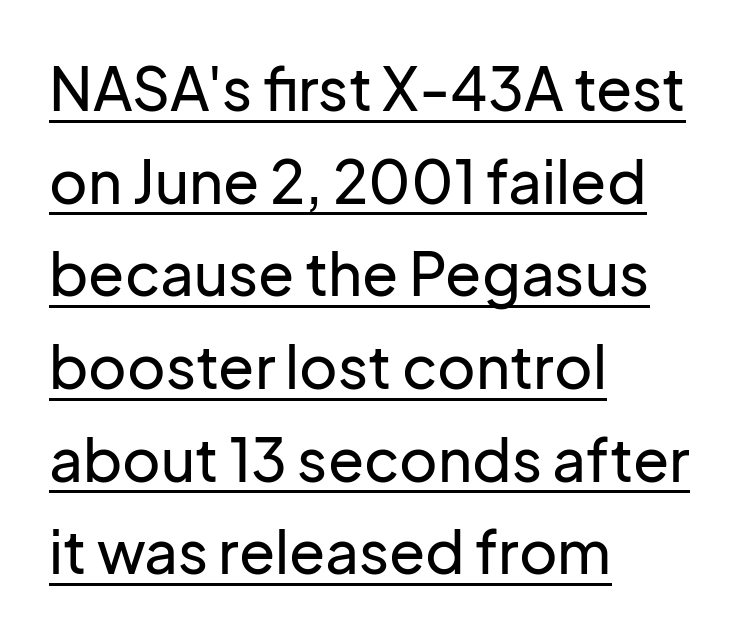
{"serif": "no", "italic": "no", "width": "normal", "stroke_contrast": "low", "x_height": "medium", "monospaced": "no", "underline": "yes", "align": "left", "line_spacing": "normal", "line_spacing_ratio": 1.57, "letter_spacing": "normal", "letter_spacing_em": 0.0, "glyph_px": 59}
